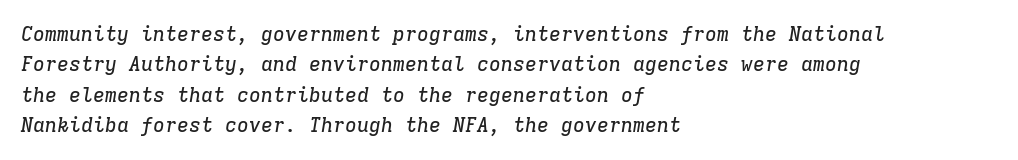
In terms of leading, this rendering sits right in the middle. Between one letter and the next there's only the usual sliver of space. These lines stack with their left ends in a neat column. Check the space under the baseline: it is left empty. In terms of posture, this sample is oblique.
